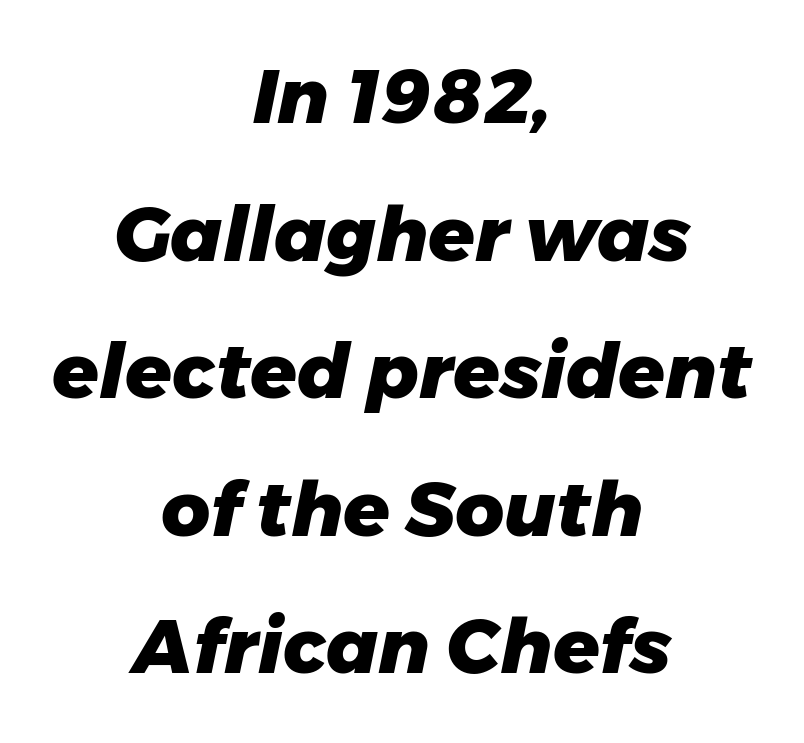
A clean baseline with only descenders dipping below it. This rendering leaves character spacing at its baseline value. Leftover space on each line is divided equally before and after the words. Emphasis by weight is at full strength: bold.
